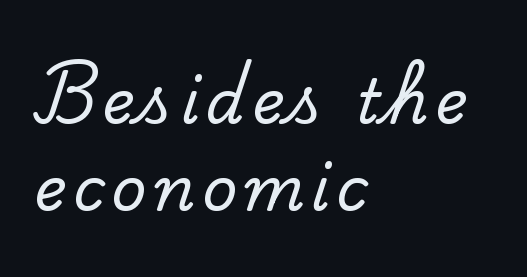
The image shows 61 px serif type; set left-aligned, normal line spacing (1.42x), not underlined; low stroke contrast and a small x-height.
